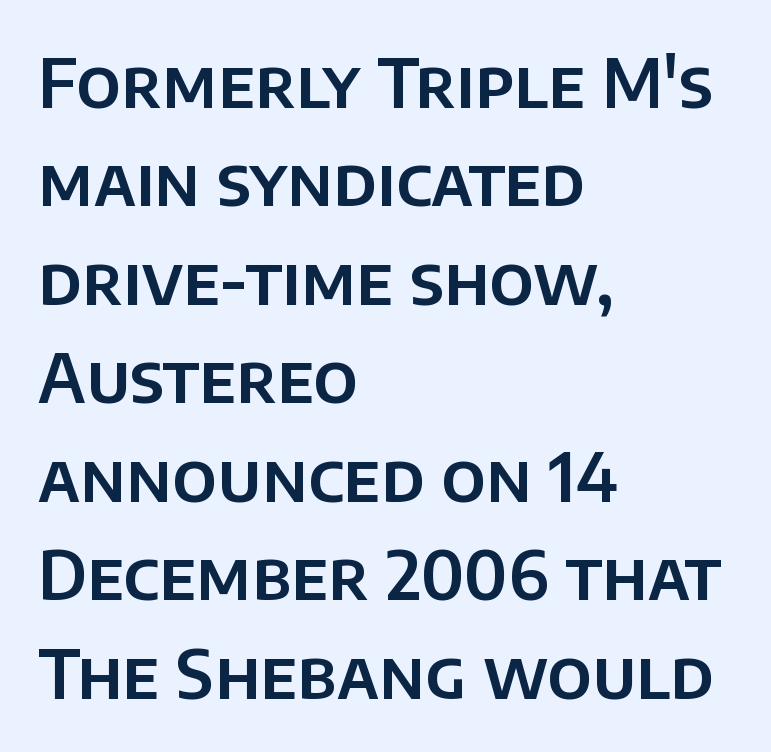
The image shows 67 px sans-serif type, upright; set left-aligned, normal line spacing (1.47x), normal letter spacing, not underlined; low stroke contrast and a large x-height.
